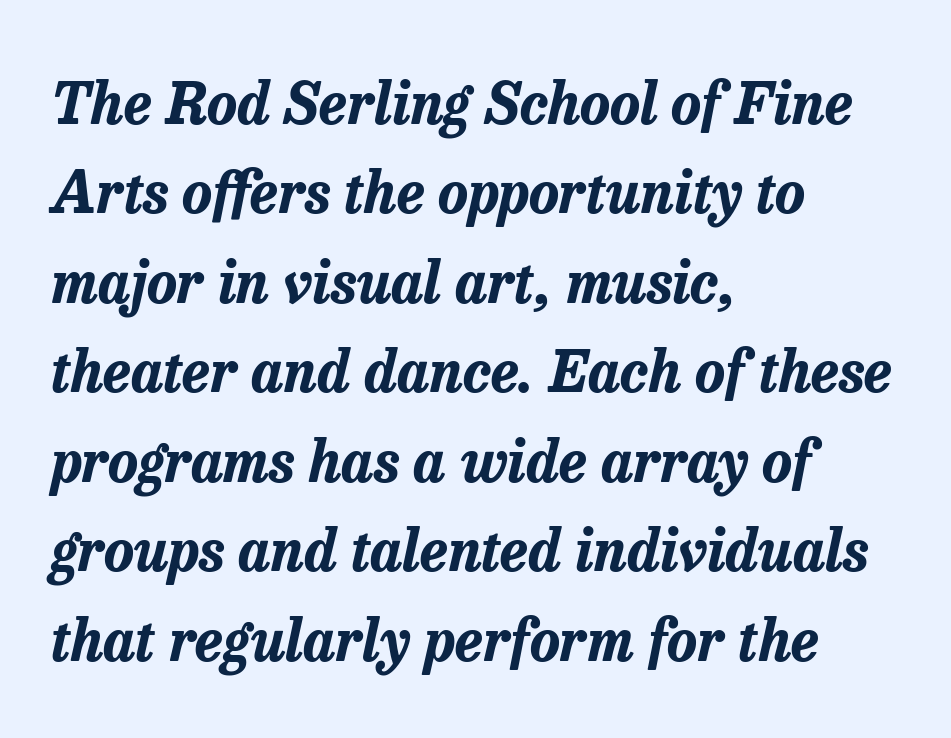
The image shows 57 px bold type, italic (leaning right); set left-aligned, normal line spacing (1.57x), normal letter spacing, not underlined; low stroke contrast and a medium x-height.
